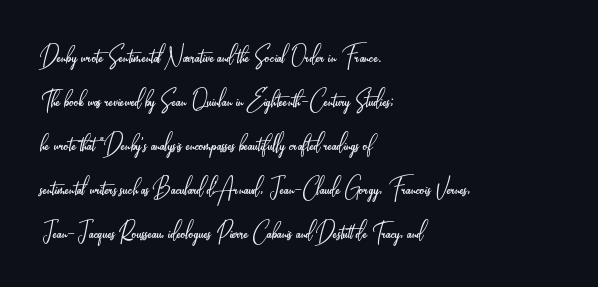
Q: Is the text bold? A: No.
Q: Is the text italic (slanted)? A: Yes.
Q: Is the typeface a serif or a sans-serif typeface? A: Sans-serif.
Q: Is the text underlined? A: No.
Q: How is the paragraph aligned? A: Left-aligned.
Q: Is the spacing between letters normal or unusually wide? A: Normal.
Q: Is the spacing between lines tight, normal or loose? A: Normal.
Q: Width (condensed, normal, or wide)? A: Condensed.
Q: Stroke contrast? A: Low.
Q: x-height? A: Small.
Q: Monospaced? A: No.
